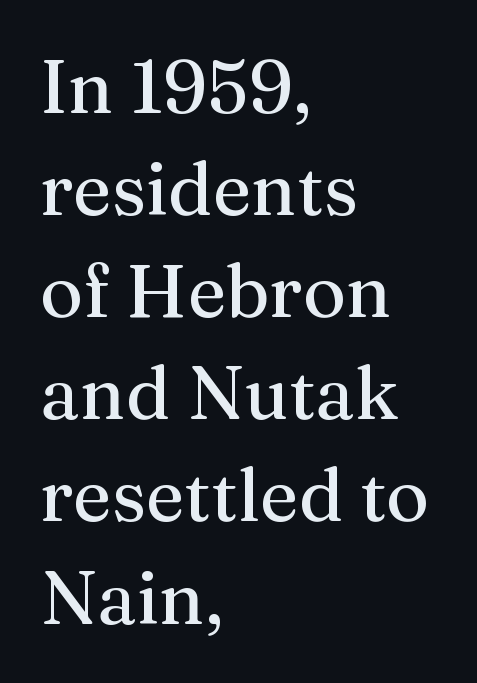
Q: Is the text italic (slanted)? A: No, it is upright.
Q: Is the typeface a serif or a sans-serif typeface? A: Serif.
Q: Is the text underlined? A: No.
Q: How is the paragraph aligned? A: Left-aligned.
Q: Is the spacing between letters normal or unusually wide? A: Normal.
Q: Is the spacing between lines tight, normal or loose? A: Normal.
Q: Width (condensed, normal, or wide)? A: Normal.
Q: Stroke contrast? A: Medium.
Q: x-height? A: Medium.
Q: Monospaced? A: No.
